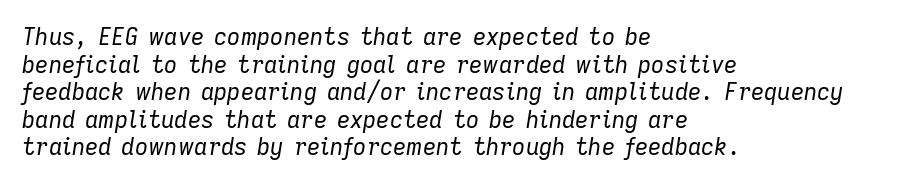
Q: Is the text bold? A: No.
Q: Is the text italic (slanted)? A: Yes, it leans right by about 9 degrees.
Q: Is the text underlined? A: No.
Q: How is the paragraph aligned? A: Left-aligned.
Q: Is the spacing between letters normal or unusually wide? A: Normal.
